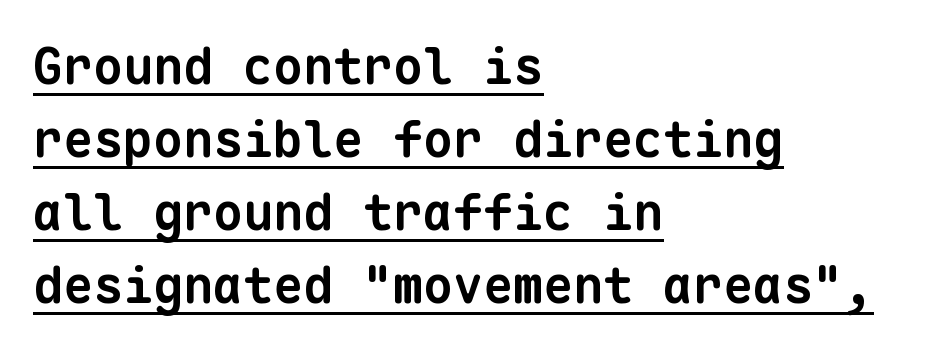
Q: Is the text bold? A: Yes.
Q: Is the typeface a serif or a sans-serif typeface? A: Sans-serif.
Q: Is the text underlined? A: Yes.
Q: How is the paragraph aligned? A: Left-aligned.
Q: Is the spacing between letters normal or unusually wide? A: Normal.
Q: Is the spacing between lines tight, normal or loose? A: Normal.
Q: Width (condensed, normal, or wide)? A: Normal.
Q: Stroke contrast? A: Low.
Q: x-height? A: Medium.
Q: Monospaced? A: Yes.
